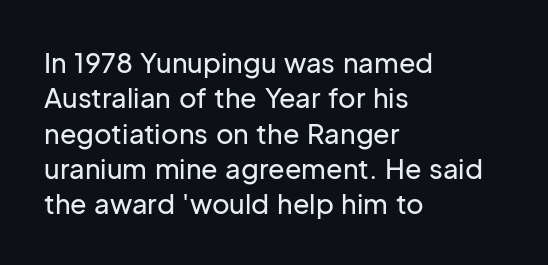
Interline gaps are of average width in this sample. The axis of the letterforms is exactly vertical. Casual observation: everything's shoved over to the left. These lines keep a tight, regular rhythm from letter to letter. Unmarked baselines from the first word to the last.
